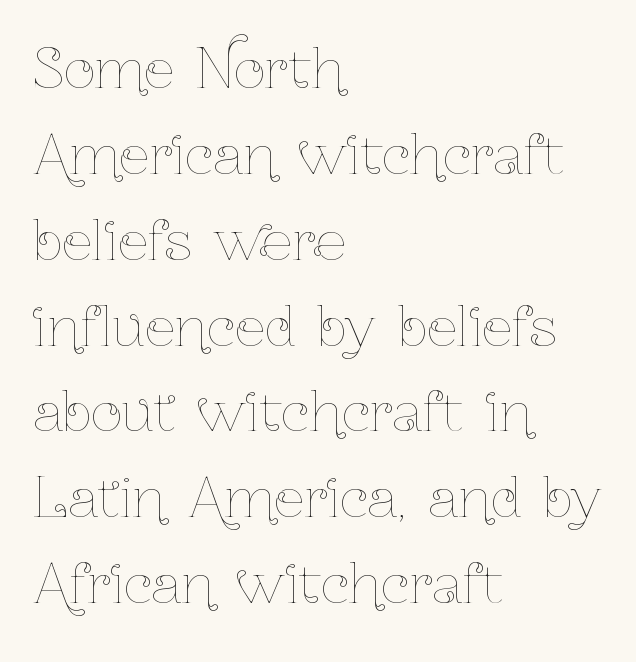
This sample has the flowing, uneven cadence of proportional lettering. The tracking reads as untouched default to a designer's eye. Characters remain perfectly vertical along every line. These lines are set flush left with a ragged right edge. The block of text has a typical density, with ordinary space between rows. Stems and bowls with no extra thickness — not bold.
